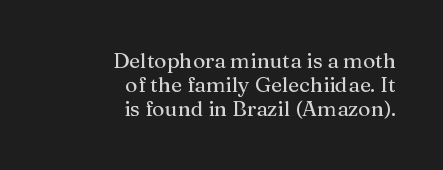
Q: Is the text italic (slanted)? A: No, it is upright.
Q: Is the text underlined? A: No.
Q: How is the paragraph aligned? A: Right-aligned.
Q: Is the spacing between letters normal or unusually wide? A: Normal.
Q: Is the spacing between lines tight, normal or loose? A: Tight.
